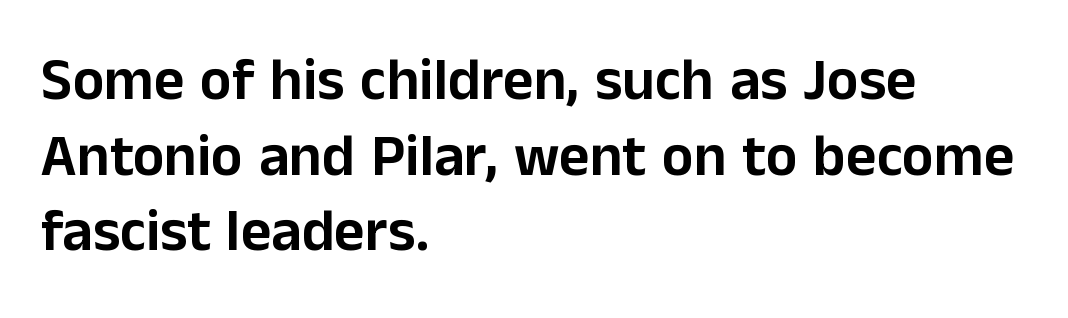
Each letter keeps its own natural width here, so spacing adapts to shape. Vertically, the passage feels balanced, rows spaced as you'd expect. Ordinary non-slanted type is in use. Rule under the text: the space is simply empty. The ragged edge is on the right, which tells us the setting is flush left. There is no visible air inserted between adjacent glyphs.
